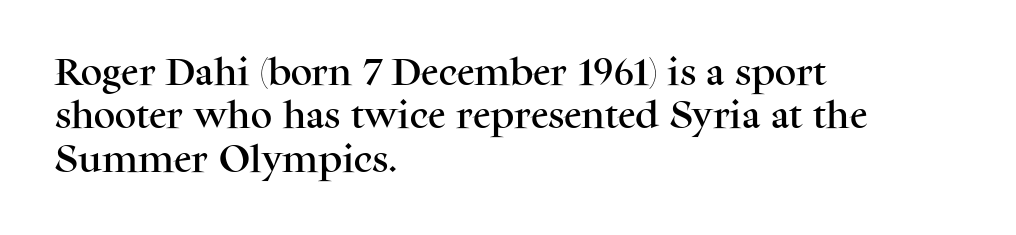
When letters stand straight like this, we call the style roman or upright. Look at the bottom of the vertical strokes: they flare into serifs here. The rows are spaced the way most documents space them. The compositor pushed each line to the left boundary.
